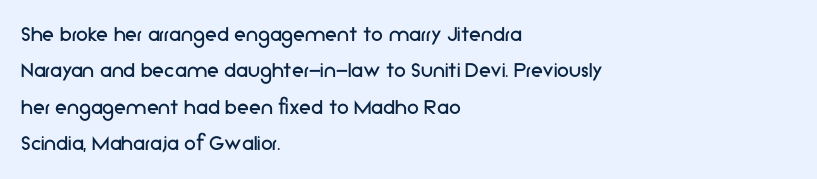
The image shows 24 px text type, upright; set left-aligned, normal line spacing (1.52x), normal letter spacing, not underlined.
